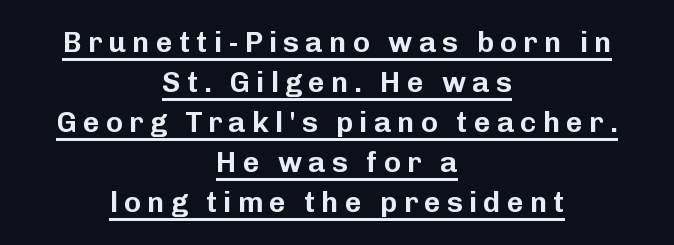
Someone cranked the tracking dial way up on this one. Ascenders rise straight up at ninety degrees. Students, observe: this is what conventionally led text looks like. Layout note: lines centered. The rendering uses natural spacing where letterforms have individual widths. Nope, no serifs anywhere on these letters.
